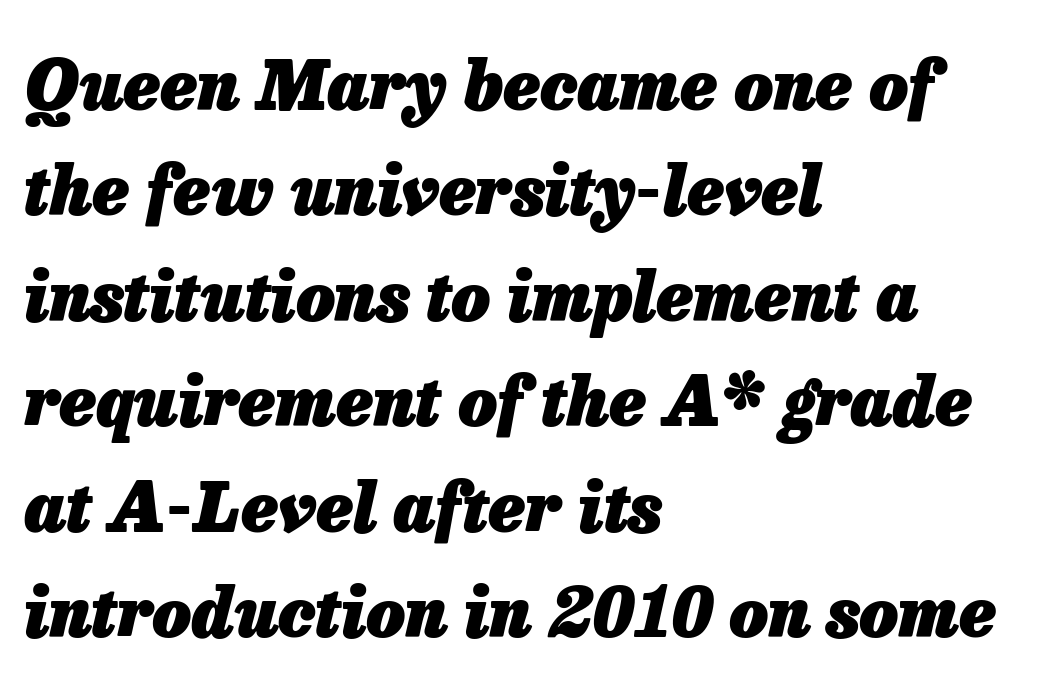
{"italic": "yes", "lean": "right", "slant_degrees": 13, "bold": "yes", "weight": "heavy", "width": "normal", "stroke_contrast": "low", "x_height": "medium", "monospaced": "no", "underline": "no", "align": "left", "line_spacing": "normal", "line_spacing_ratio": 1.55, "letter_spacing": "normal", "letter_spacing_em": 0.0, "glyph_px": 68}
